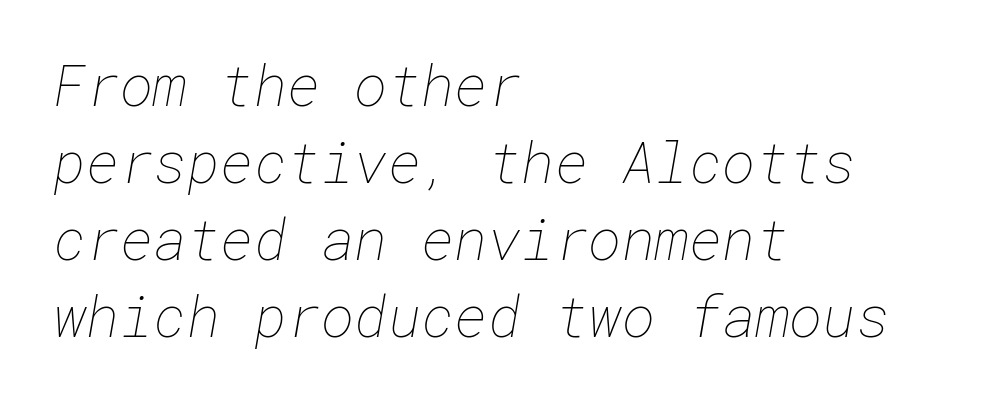
{"bold": "no", "weight": "thin", "width": "normal", "stroke_contrast": "low", "x_height": "medium", "underline": "no", "align": "left", "line_spacing": "normal", "line_spacing_ratio": 1.35, "letter_spacing": "normal", "letter_spacing_em": 0.0, "glyph_px": 57}
